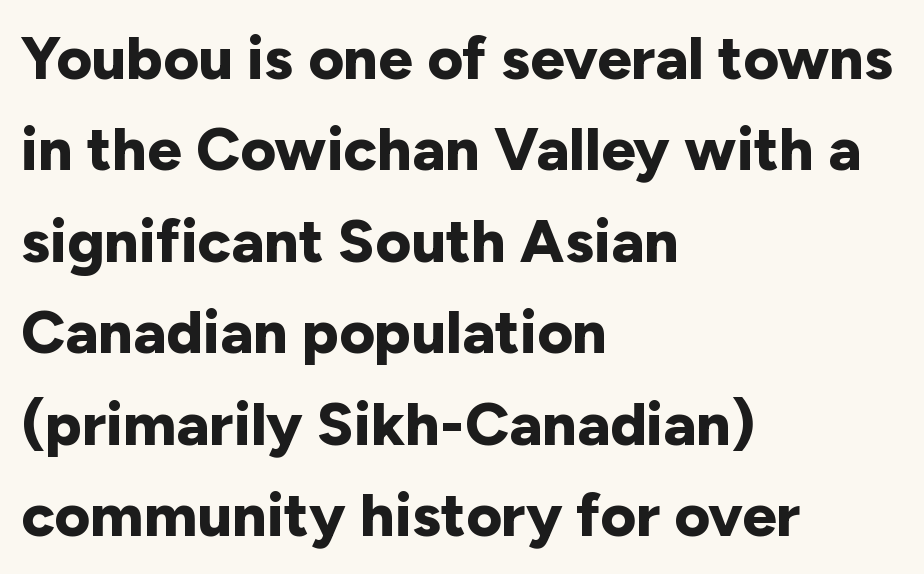
Compared with a centered layout, this one pins lines to the left instead. Descender tails drop into unmarked territory. You can tell it's not italic because the verticals are truly vertical. The font family rendered here belongs to the sans-serif group. Does extra space separate the letters? No, they use regular spacing. Does the weight exceed regular? Yes, all the way to bold.
